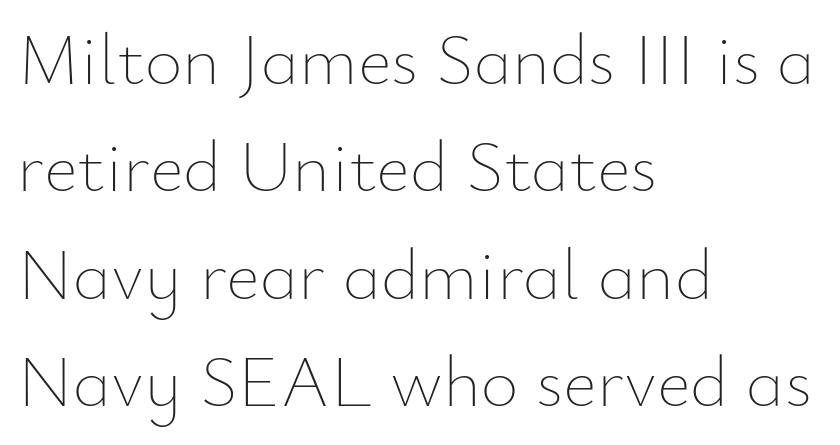
The image shows 73 px thin type, upright; set left-aligned, normal line spacing (1.47x), normal letter spacing, not underlined; low stroke contrast and a small x-height.
